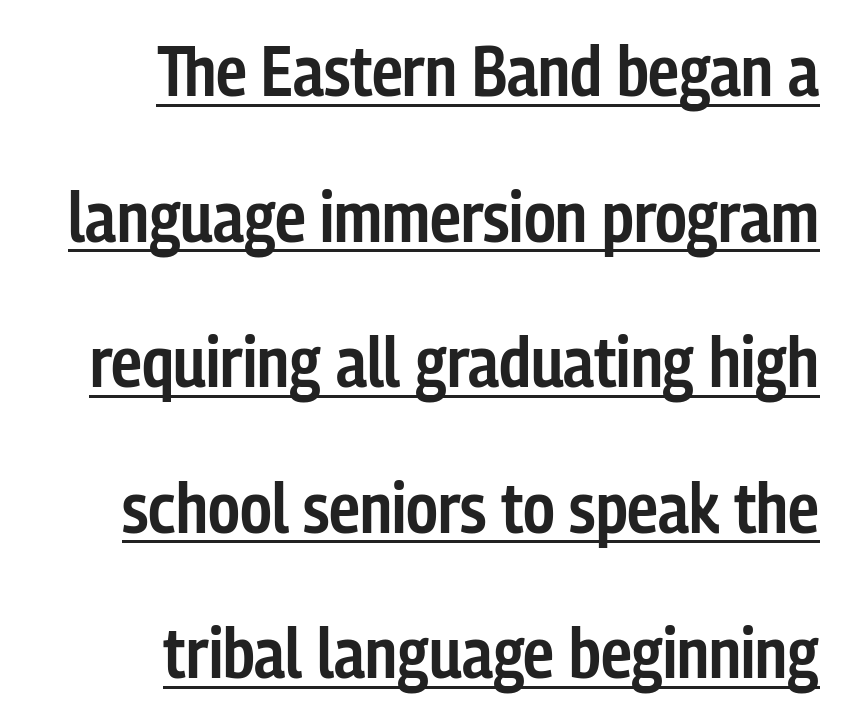
{"serif": "no", "italic": "no", "bold": "semi", "weight": "semibold", "width": "condensed", "stroke_contrast": "low", "x_height": "medium", "monospaced": "no", "underline": "yes", "align": "right", "line_spacing": "loose", "line_spacing_ratio": 2.08, "letter_spacing": "normal", "letter_spacing_em": 0.0, "glyph_px": 70}
